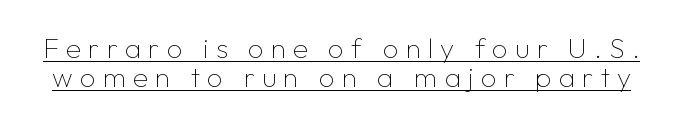
The image shows 28 px thin sans-serif type, upright; set tight line spacing (1.05x), unusually wide letter spacing (+0.25 em), underlined; low stroke contrast and a medium x-height.
